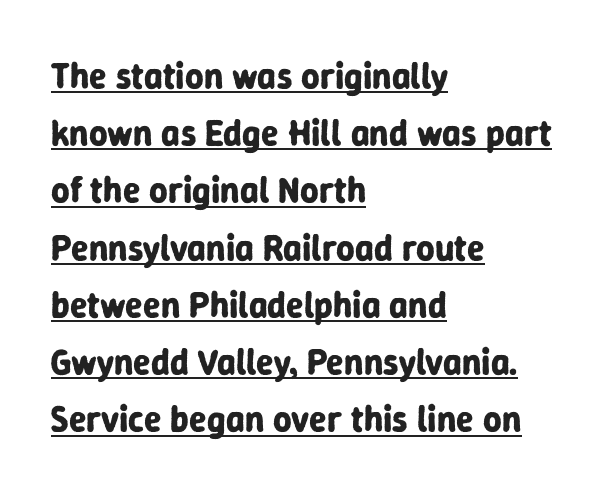
{"serif": "no", "italic": "no", "bold": "yes", "weight": "bold", "width": "normal", "stroke_contrast": "low", "x_height": "medium", "monospaced": "no", "underline": "yes", "align": "left", "line_spacing": "normal", "line_spacing_ratio": 1.59, "letter_spacing": "normal", "letter_spacing_em": 0.0, "glyph_px": 36}
